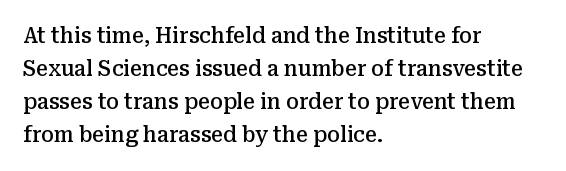
{"italic": "no", "bold": "semi", "underline": "no", "align": "left", "line_spacing": "normal", "line_spacing_ratio": 1.57, "letter_spacing": "normal", "letter_spacing_em": 0.0, "glyph_px": 21}
